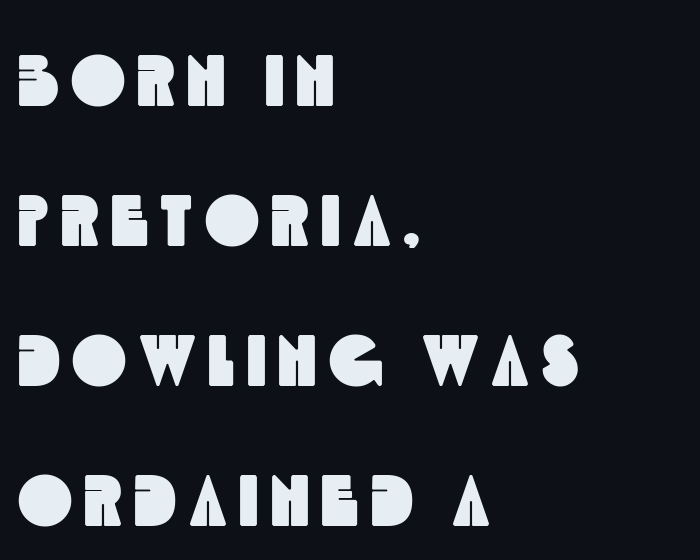
The image shows 73 px condensed sans-serif type; set left-aligned, loose line spacing (1.92x), not underlined; a large x-height.
